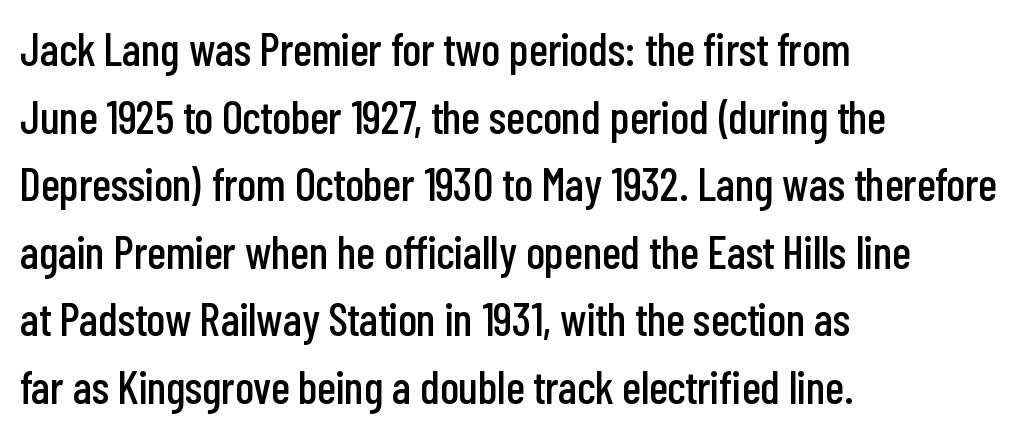
Q: Is the text italic (slanted)? A: No, it is upright.
Q: Is the typeface a serif or a sans-serif typeface? A: Sans-serif.
Q: Is the text underlined? A: No.
Q: How is the paragraph aligned? A: Left-aligned.
Q: Is the spacing between letters normal or unusually wide? A: Normal.
Q: Is the spacing between lines tight, normal or loose? A: Normal.
Q: Width (condensed, normal, or wide)? A: Condensed.
Q: Stroke contrast? A: Low.
Q: x-height? A: Medium.
Q: Monospaced? A: No.
